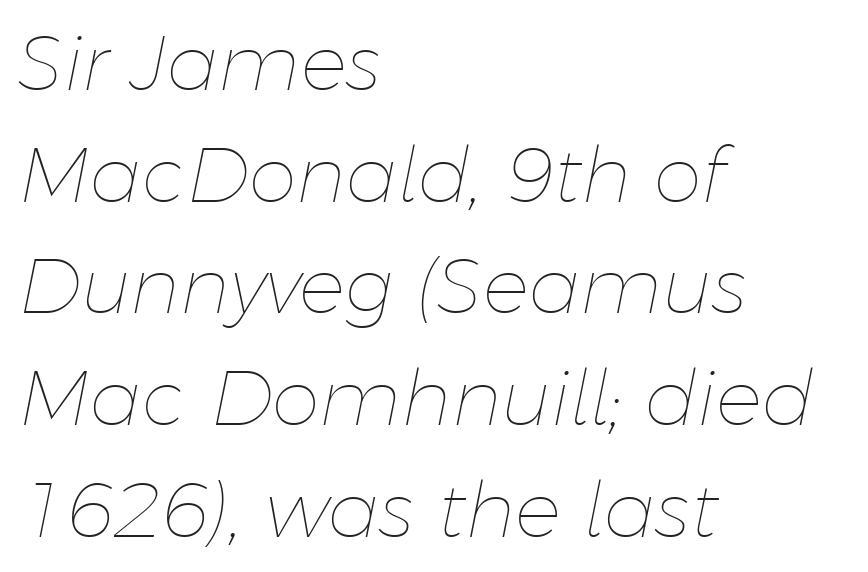
The image shows 77 px thin type, italic (leaning right); set left-aligned, normal line spacing (1.45x), normal letter spacing, not underlined; low stroke contrast and a medium x-height.
